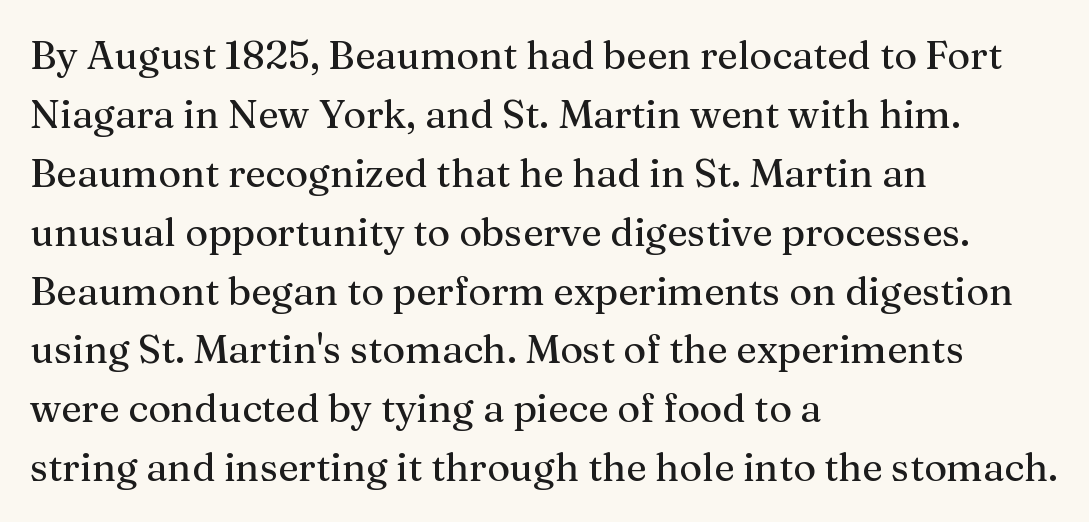
{"serif": "yes", "italic": "no", "width": "normal", "stroke_contrast": "medium", "x_height": "medium", "monospaced": "no", "underline": "no", "align": "left", "line_spacing": "normal", "line_spacing_ratio": 1.51, "letter_spacing": "normal", "letter_spacing_em": 0.0, "glyph_px": 39}
